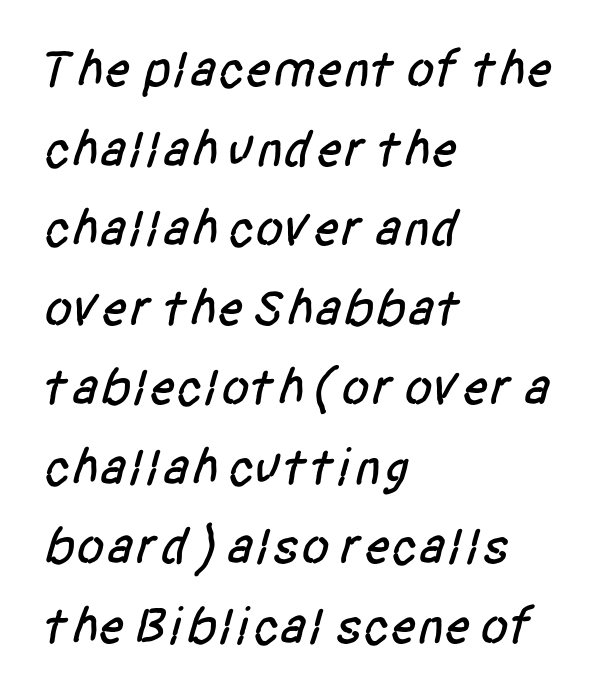
The rendering keeps characters at their native spacing. A typesetter would call this proportional, since set widths differ per character. Type without underlining. Line beginnings align vertically; line endings do not. Line spacing here is normal. In terms of letterform style, serifs are entirely absent.
